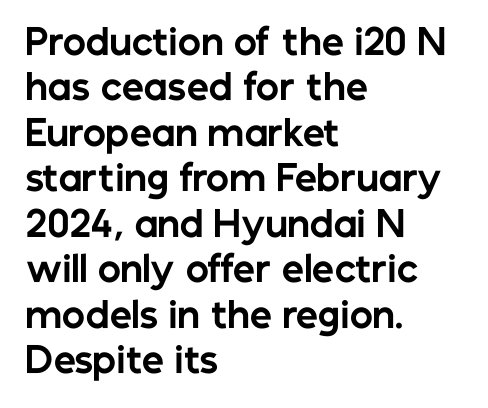
Q: Is the text bold? A: Yes.
Q: Is the text italic (slanted)? A: No, it is upright.
Q: Is the typeface a serif or a sans-serif typeface? A: Sans-serif.
Q: Is the text underlined? A: No.
Q: How is the paragraph aligned? A: Left-aligned.
Q: Is the spacing between letters normal or unusually wide? A: Normal.
Q: Is the spacing between lines tight, normal or loose? A: Normal.
Q: Width (condensed, normal, or wide)? A: Normal.
Q: Stroke contrast? A: Low.
Q: x-height? A: Medium.
Q: Monospaced? A: No.
